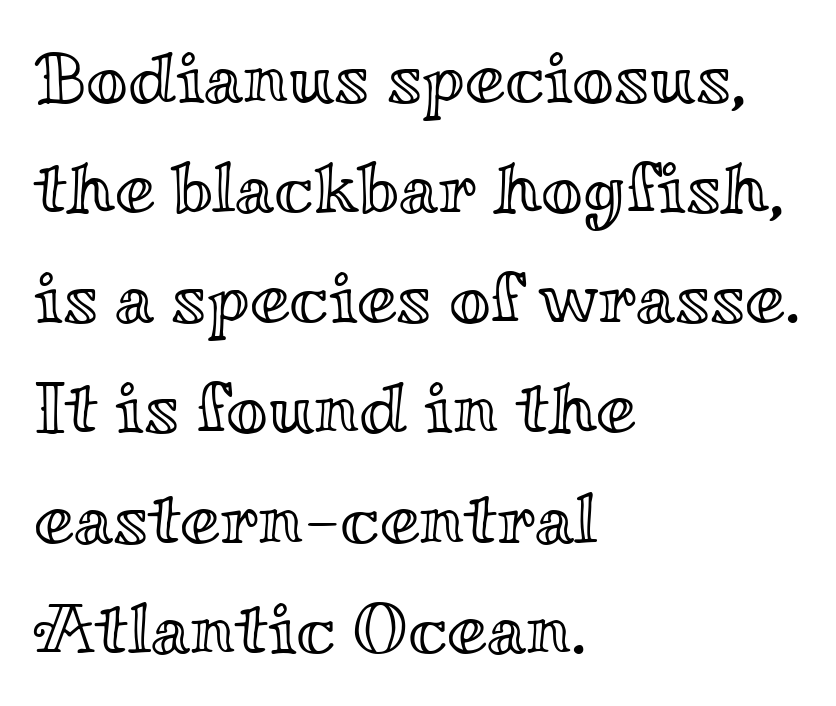
Q: Is the text italic (slanted)? A: No, it is upright.
Q: Is the text underlined? A: No.
Q: How is the paragraph aligned? A: Left-aligned.
Q: Is the spacing between letters normal or unusually wide? A: Normal.
Q: Is the spacing between lines tight, normal or loose? A: Normal.
Q: Width (condensed, normal, or wide)? A: Wide.
Q: x-height? A: Small.
Q: Monospaced? A: No.
